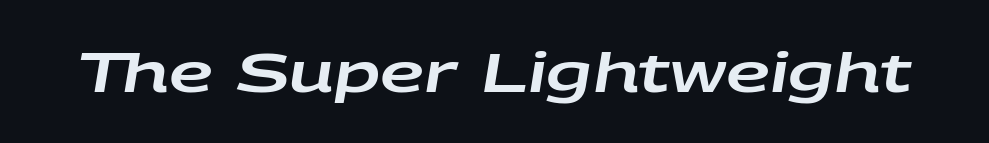
Emphasis-style slanted type is in use. Looks like regular typesetting: each glyph gets only the width it needs. Words appear dense and cohesive because spacing is normal. No word sits above an underline.
